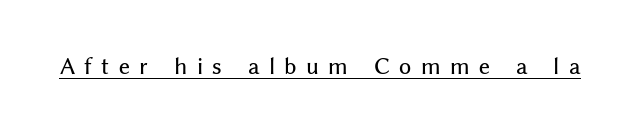
Q: Is the text italic (slanted)? A: No, it is upright.
Q: Is the text underlined? A: Yes.
Q: Is the spacing between letters normal or unusually wide? A: Unusually wide.
